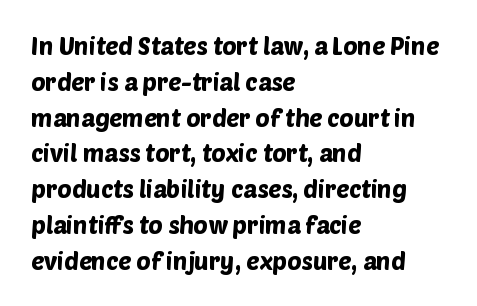
Q: Is the text underlined? A: No.
Q: How is the paragraph aligned? A: Left-aligned.
Q: Is the spacing between letters normal or unusually wide? A: Normal.
Q: Is the spacing between lines tight, normal or loose? A: Normal.
